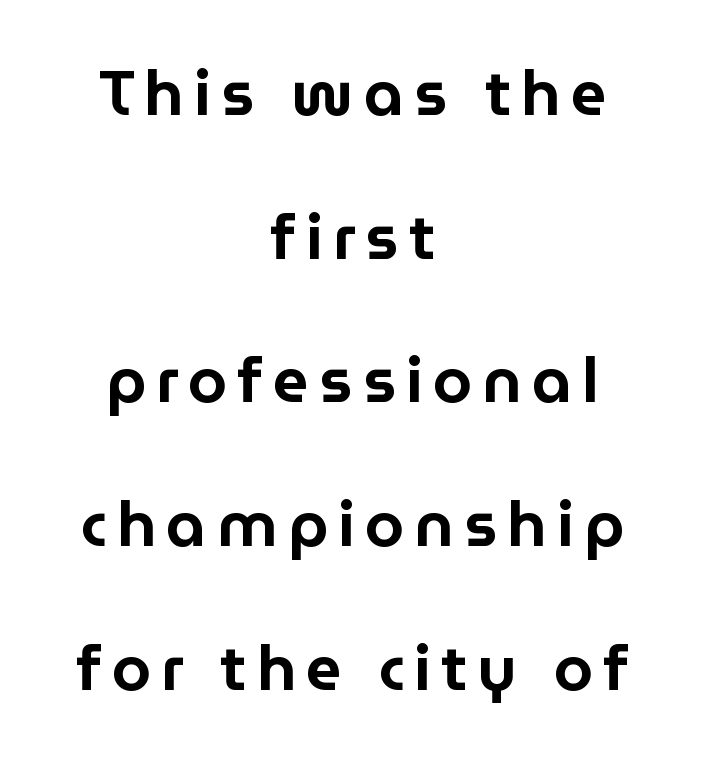
The image shows 63 px sans-serif type, upright; set centered, loose line spacing (2.28x), not underlined; low stroke contrast and a medium x-height.
